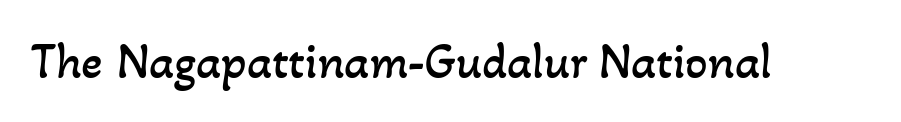
Q: Is the text bold? A: No.
Q: Is the text underlined? A: No.
Q: Is the spacing between letters normal or unusually wide? A: Normal.
Q: Width (condensed, normal, or wide)? A: Normal.
Q: Stroke contrast? A: Low.
Q: x-height? A: Small.
Q: Monospaced? A: No.
